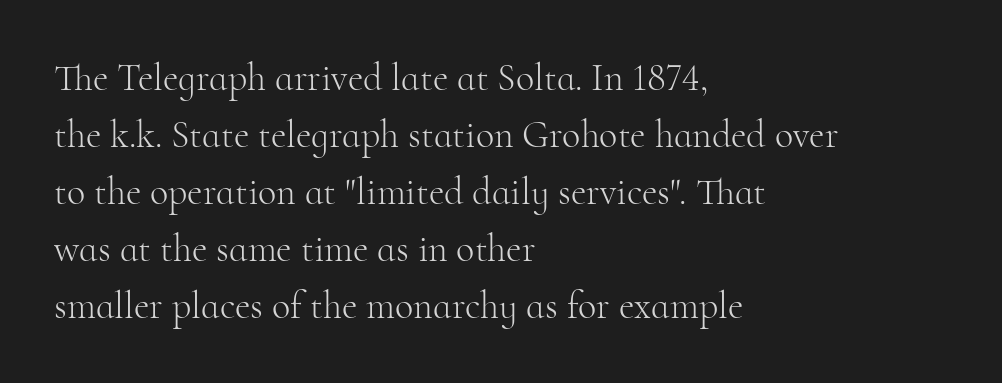
The image shows 38 px light serif type, upright; set left-aligned, normal line spacing (1.5x), normal letter spacing, not underlined; high stroke contrast and a small x-height.
